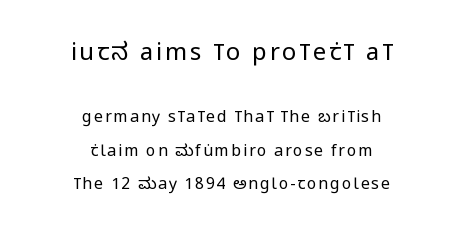
The image shows 24 px text type, upright; set centered, loose line spacing (2.11x), not underlined; the first (top) block is 1.5x larger.
